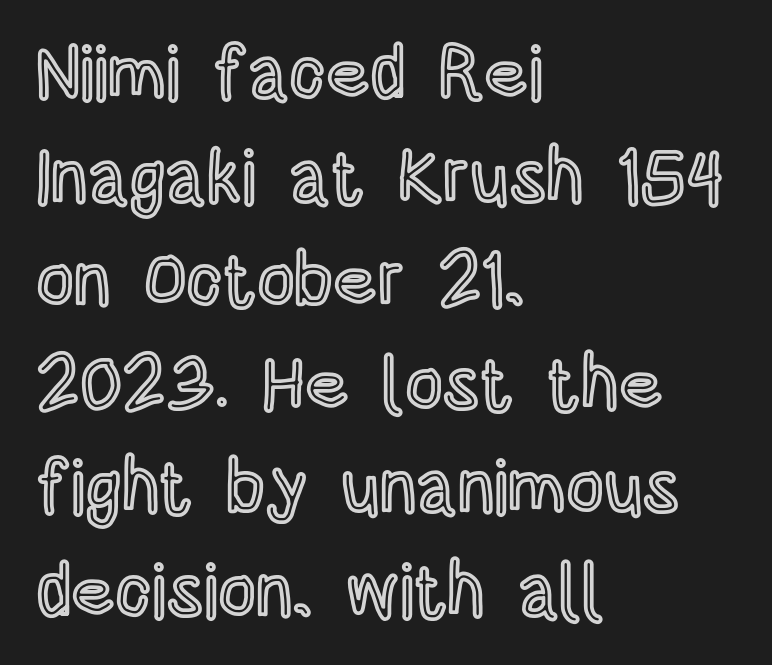
Q: Is the text italic (slanted)? A: No, it is upright.
Q: Is the text underlined? A: No.
Q: How is the paragraph aligned? A: Left-aligned.
Q: Is the spacing between letters normal or unusually wide? A: Normal.
Q: Is the spacing between lines tight, normal or loose? A: Normal.
Q: Width (condensed, normal, or wide)? A: Condensed.
Q: x-height? A: Large.
Q: Monospaced? A: No.
